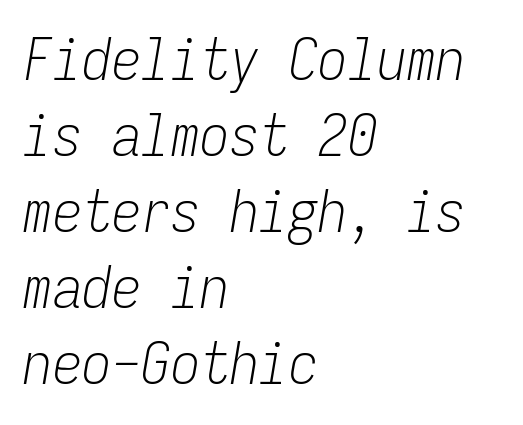
Q: Is the text bold? A: No.
Q: Is the text italic (slanted)? A: Yes, it leans right by about 9 degrees.
Q: Is the text underlined? A: No.
Q: How is the paragraph aligned? A: Left-aligned.
Q: Is the spacing between letters normal or unusually wide? A: Normal.
Q: Is the spacing between lines tight, normal or loose? A: Normal.
Q: Width (condensed, normal, or wide)? A: Condensed.
Q: Stroke contrast? A: Low.
Q: x-height? A: Medium.
Q: Monospaced? A: Yes.
